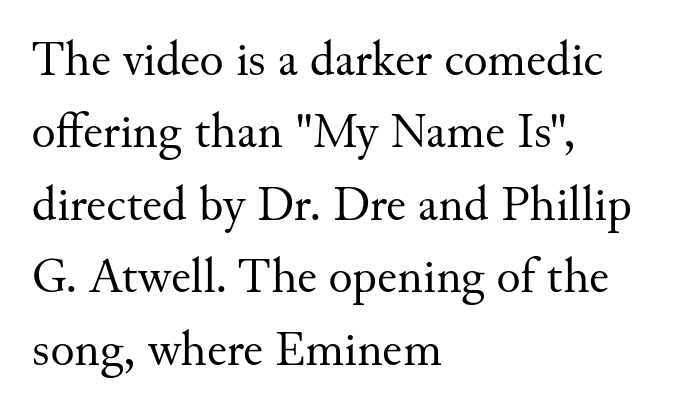
{"serif": "yes", "italic": "no", "bold": "no", "weight": "regular", "width": "normal", "stroke_contrast": "medium", "x_height": "small", "monospaced": "no", "underline": "no", "align": "left", "line_spacing": "normal", "line_spacing_ratio": 1.45, "letter_spacing": "normal", "letter_spacing_em": 0.0, "glyph_px": 50}
